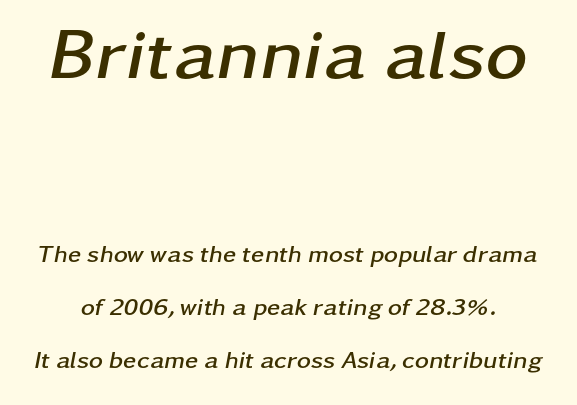
Q: Is the text bold? A: Yes.
Q: Is the text italic (slanted)? A: Yes, it leans right by about 11 degrees.
Q: Is the text underlined? A: No.
Q: Is the spacing between letters normal or unusually wide? A: Normal.
Q: Is the spacing between lines tight, normal or loose? A: Loose.
Q: Which block of text is set in a larger size, the first (top) or the second (bottom)? A: The first (top) one.
Q: Width (condensed, normal, or wide)? A: Wide.
Q: Stroke contrast? A: Low.
Q: x-height? A: Medium.
Q: Monospaced? A: No.
